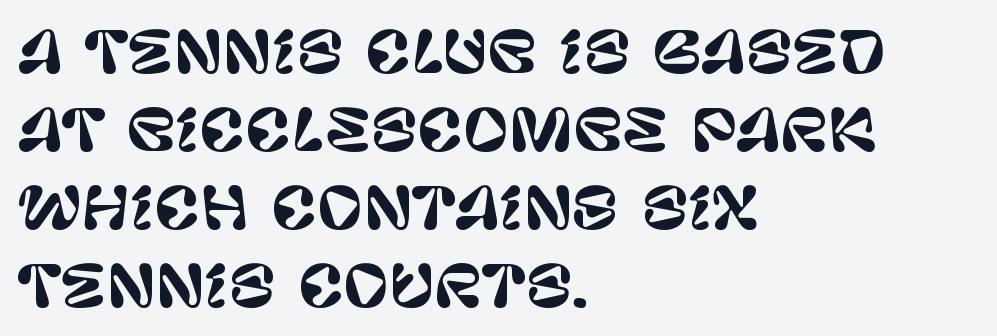
{"serif": "no", "width": "normal", "stroke_contrast": "low", "x_height": "large", "monospaced": "no", "underline": "no", "align": "left", "line_spacing": "normal", "line_spacing_ratio": 1.39, "letter_spacing": "normal", "letter_spacing_em": 0.0, "glyph_px": 56}
